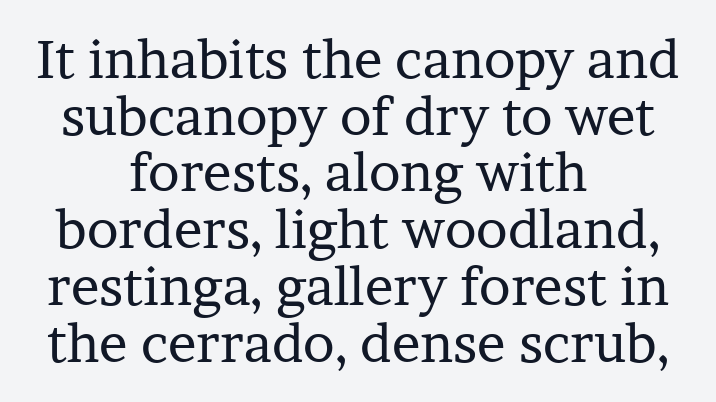
Q: Is the text bold? A: No.
Q: Is the text italic (slanted)? A: No, it is upright.
Q: Is the typeface a serif or a sans-serif typeface? A: Serif.
Q: Is the text underlined? A: No.
Q: How is the paragraph aligned? A: Centered.
Q: Is the spacing between letters normal or unusually wide? A: Normal.
Q: Is the spacing between lines tight, normal or loose? A: Tight.
Q: Width (condensed, normal, or wide)? A: Normal.
Q: Stroke contrast? A: Low.
Q: x-height? A: Medium.
Q: Monospaced? A: No.
